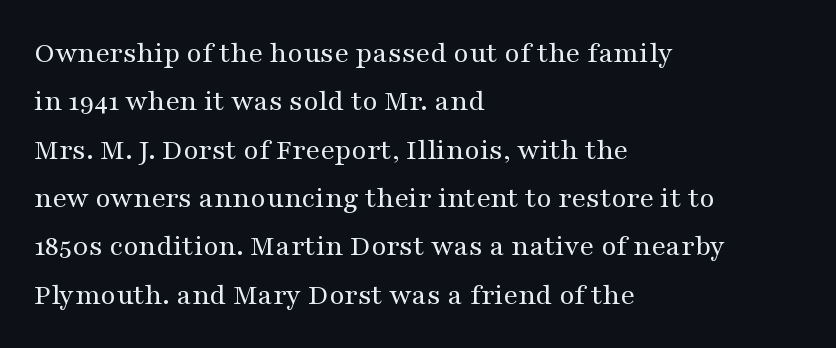
{"serif": "yes", "italic": "no", "bold": "no", "weight": "regular", "width": "wide", "stroke_contrast": "medium", "x_height": "medium", "monospaced": "no", "underline": "no", "align": "left", "line_spacing": "normal", "line_spacing_ratio": 1.56, "letter_spacing": "normal", "letter_spacing_em": 0.0, "glyph_px": 31}
